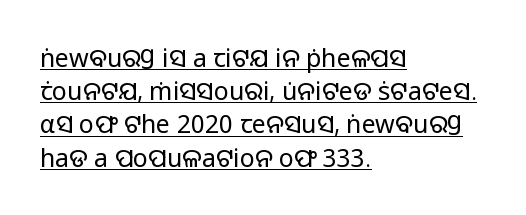
Q: Is the text bold? A: No.
Q: Is the text italic (slanted)? A: No, it is upright.
Q: Is the text underlined? A: Yes.
Q: How is the paragraph aligned? A: Left-aligned.
Q: Is the spacing between letters normal or unusually wide? A: Normal.
Q: Is the spacing between lines tight, normal or loose? A: Normal.
